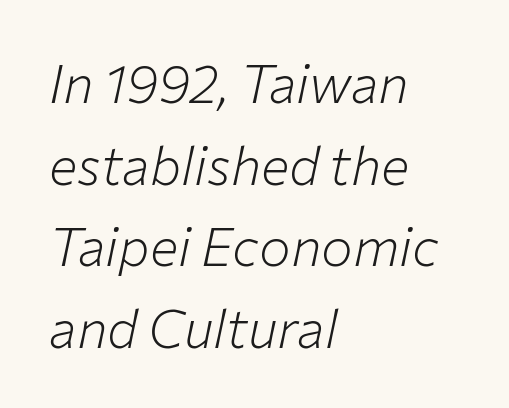
Would a proofreader flag this as italicized? Yes. Nothing unusual about the tracking: characters are spaced as the font intends. The strokes carry an ordinary text weight at most. Anything drawn beneath the words? Only blank space.
